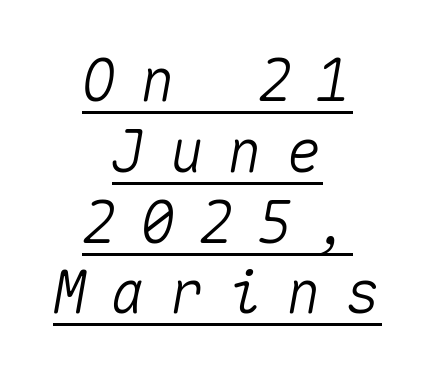
The image shows 58 px text type, italic (leaning right), monospaced; set centered, line spacing 1.22x, unusually wide letter spacing (+0.41 em), underlined; medium stroke contrast and a medium x-height.
